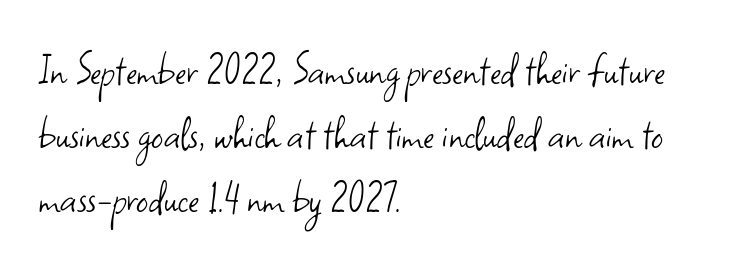
Q: Is the text bold? A: No.
Q: Is the text italic (slanted)? A: Yes.
Q: Is the typeface a serif or a sans-serif typeface? A: Sans-serif.
Q: Is the text underlined? A: No.
Q: How is the paragraph aligned? A: Left-aligned.
Q: Is the spacing between letters normal or unusually wide? A: Normal.
Q: Is the spacing between lines tight, normal or loose? A: Normal.
Q: Width (condensed, normal, or wide)? A: Normal.
Q: Stroke contrast? A: Low.
Q: x-height? A: Small.
Q: Monospaced? A: No.
